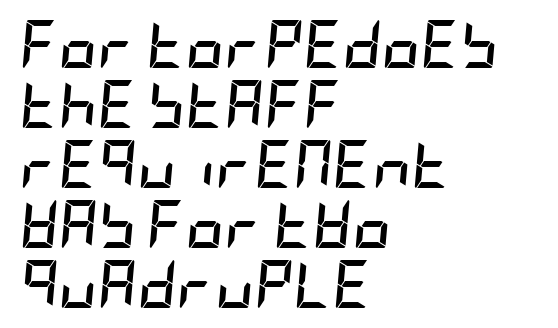
Q: Is the text bold? A: Yes.
Q: Is the text italic (slanted)? A: Yes, it leans right by about 5 degrees.
Q: Is the text underlined? A: No.
Q: How is the paragraph aligned? A: Left-aligned.
Q: Is the spacing between letters normal or unusually wide? A: Normal.
Q: Is the spacing between lines tight, normal or loose? A: Normal.
Q: Width (condensed, normal, or wide)? A: Condensed.
Q: Stroke contrast? A: Low.
Q: x-height? A: Large.
